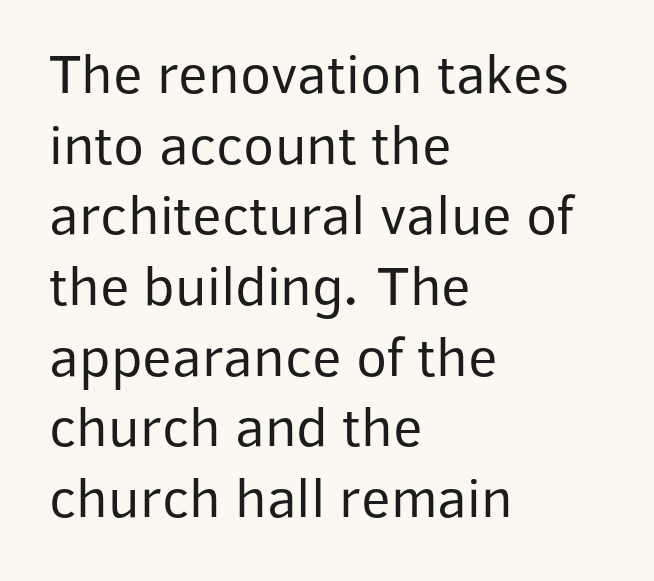
{"serif": "no", "italic": "no", "bold": "no", "weight": "regular", "width": "normal", "stroke_contrast": "low", "x_height": "medium", "monospaced": "no", "underline": "no", "align": "left", "line_spacing_ratio": 1.24, "letter_spacing": "normal", "letter_spacing_em": 0.0, "glyph_px": 57}
